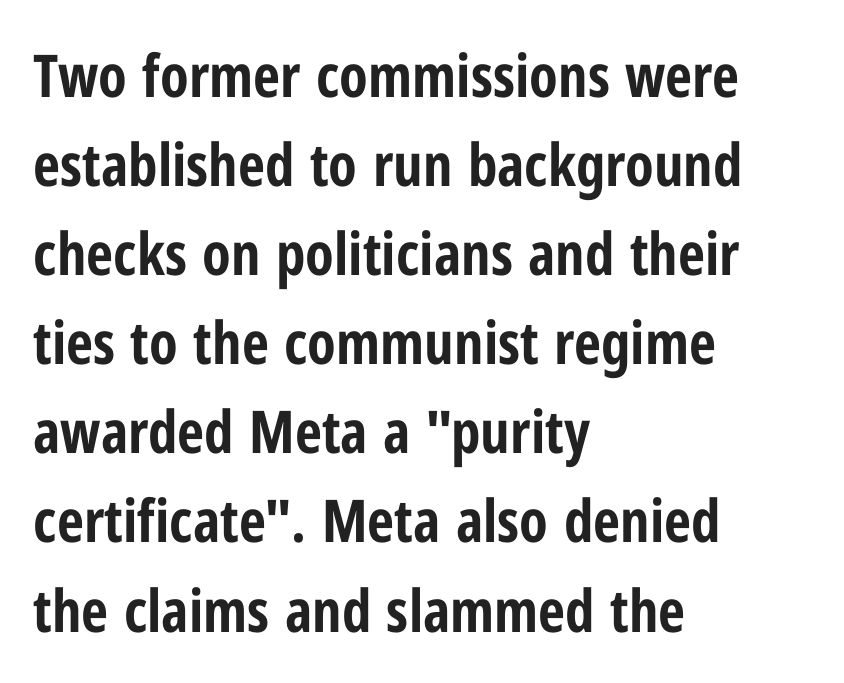
{"serif": "no", "italic": "no", "bold": "yes", "weight": "bold", "width": "condensed", "stroke_contrast": "low", "x_height": "medium", "monospaced": "no", "underline": "no", "align": "left", "line_spacing": "normal", "line_spacing_ratio": 1.51, "letter_spacing": "normal", "letter_spacing_em": 0.0, "glyph_px": 59}
